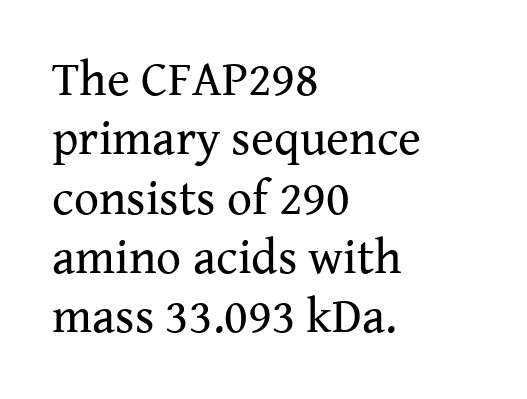
Q: Is the text bold? A: No.
Q: Is the text italic (slanted)? A: No, it is upright.
Q: Is the typeface a serif or a sans-serif typeface? A: Serif.
Q: Is the text underlined? A: No.
Q: How is the paragraph aligned? A: Left-aligned.
Q: Is the spacing between letters normal or unusually wide? A: Normal.
Q: Width (condensed, normal, or wide)? A: Normal.
Q: Stroke contrast? A: Medium.
Q: x-height? A: Medium.
Q: Monospaced? A: No.
